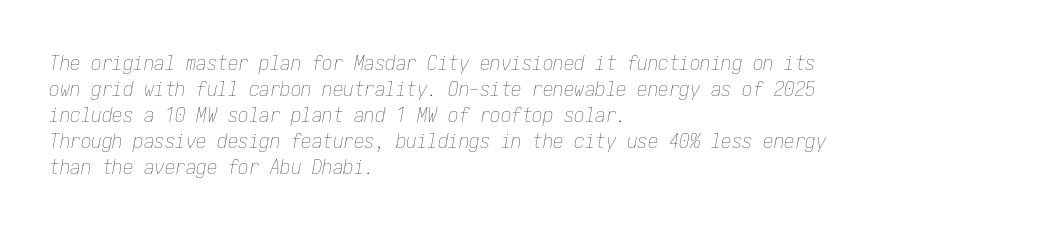
The image shows 21 px text type, italic (leaning right); set left-aligned, line spacing 1.24x, normal letter spacing, not underlined.
